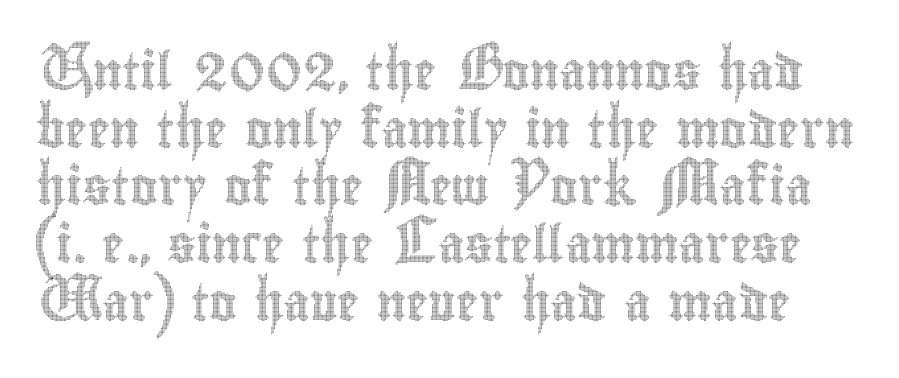
Nobody drew a line under any word here. If you drew a line through each stem, it would be perfectly vertical. You could not count columns in this text — the font is proportionally spaced. Between one letter and the next there's only the usual sliver of space. Successive baselines arrive at the customary interval.
